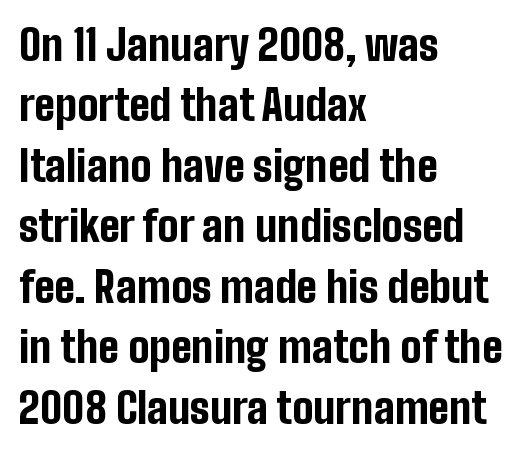
{"serif": "no", "italic": "no", "bold": "yes", "weight": "bold", "width": "condensed", "stroke_contrast": "low", "x_height": "medium", "monospaced": "no", "underline": "no", "align": "left", "line_spacing": "normal", "line_spacing_ratio": 1.44, "letter_spacing": "normal", "letter_spacing_em": 0.0, "glyph_px": 42}
